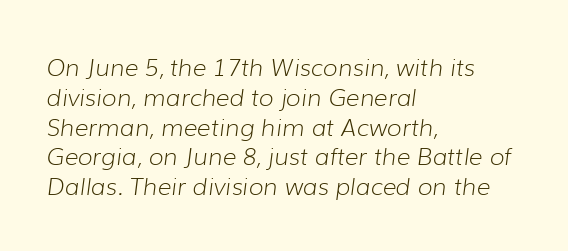
The image shows 24 px text type, italic (leaning right); set left-aligned, line spacing 1.24x, normal letter spacing, not underlined.
